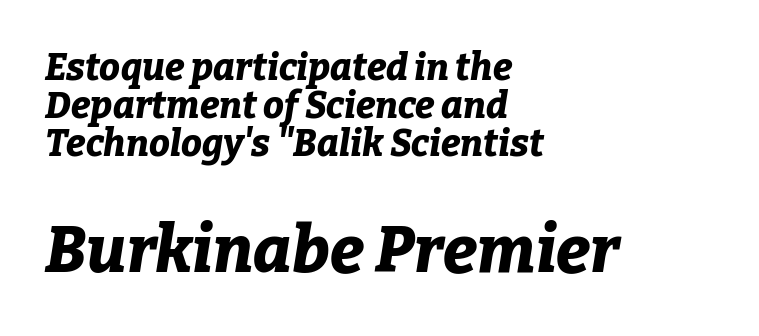
The type is set solid horizontally, with unmodified tracking. Each letter keeps its own natural width here, so spacing adapts to shape. The rendering uses a small line-height, squeezing the rows. Type size steps up from the first block to the second. Unmarked baselines from the first word to the last.
